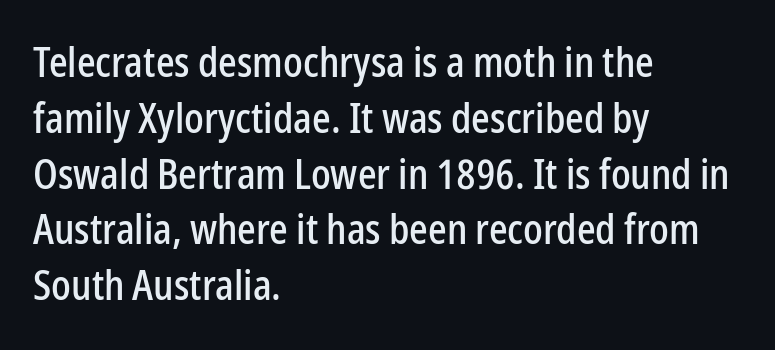
{"serif": "no", "italic": "no", "width": "condensed", "stroke_contrast": "low", "x_height": "medium", "monospaced": "no", "underline": "no", "align": "left", "line_spacing": "normal", "line_spacing_ratio": 1.36, "letter_spacing": "normal", "letter_spacing_em": 0.0, "glyph_px": 41}
